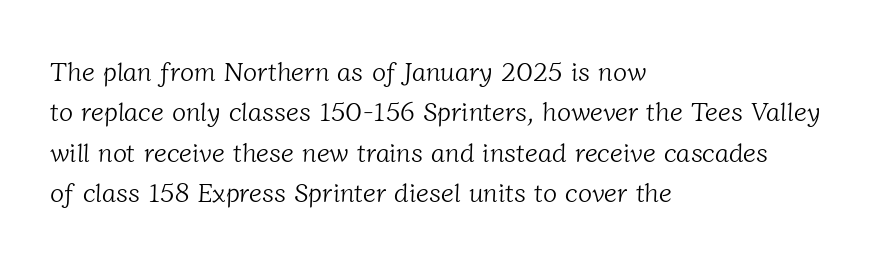
Q: Is the text bold? A: No.
Q: Is the text underlined? A: No.
Q: How is the paragraph aligned? A: Left-aligned.
Q: Is the spacing between letters normal or unusually wide? A: Normal.
Q: Is the spacing between lines tight, normal or loose? A: Normal.
